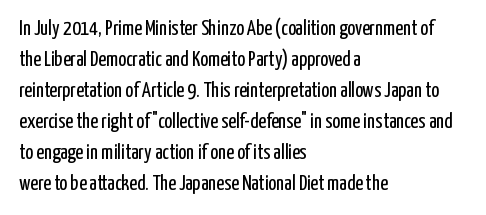
Q: Is the text bold? A: No.
Q: Is the text italic (slanted)? A: No, it is upright.
Q: Is the text underlined? A: No.
Q: How is the paragraph aligned? A: Left-aligned.
Q: Is the spacing between letters normal or unusually wide? A: Normal.
Q: Is the spacing between lines tight, normal or loose? A: Normal.
